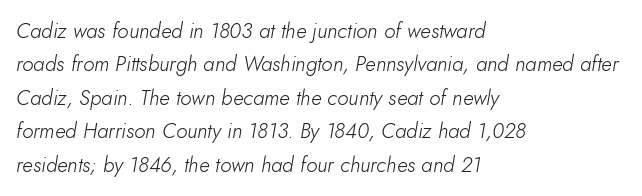
The image shows 21 px text type, italic (leaning right); set left-aligned, normal line spacing (1.59x), normal letter spacing, not underlined.
